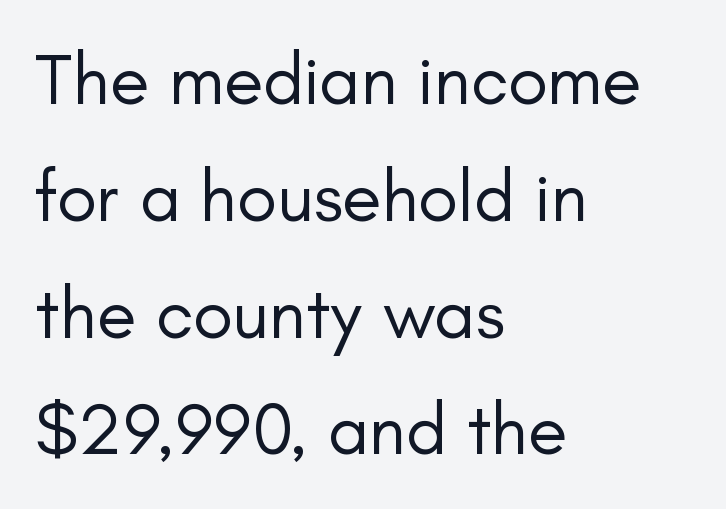
Q: Is the text bold? A: No.
Q: Is the text italic (slanted)? A: No, it is upright.
Q: Is the typeface a serif or a sans-serif typeface? A: Sans-serif.
Q: Is the text underlined? A: No.
Q: How is the paragraph aligned? A: Left-aligned.
Q: Is the spacing between letters normal or unusually wide? A: Normal.
Q: Is the spacing between lines tight, normal or loose? A: Normal.
Q: Width (condensed, normal, or wide)? A: Normal.
Q: Stroke contrast? A: Low.
Q: x-height? A: Small.
Q: Monospaced? A: No.
